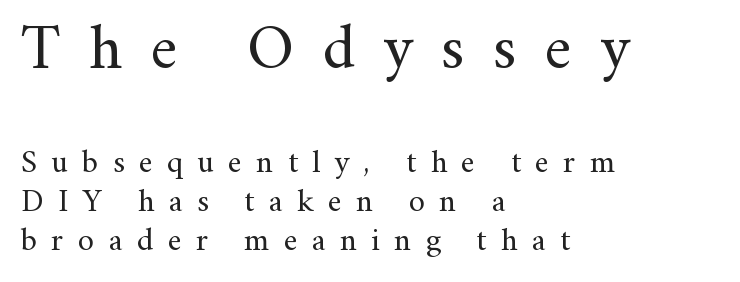
The image shows 63 px regular-weight serif type, upright; set left-aligned, line spacing 1.22x, unusually wide letter spacing (+0.45 em), not underlined; the first (top) block is 1.97x larger; medium stroke contrast and a small x-height.
